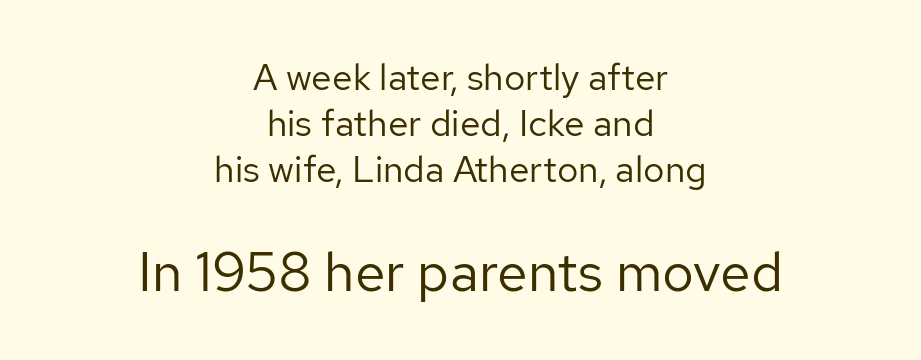
The image shows 55 px regular-weight sans-serif type, upright; set centered, normal line spacing (1.25x), normal letter spacing, not underlined; the second (bottom) block is 1.49x larger; low stroke contrast and a medium x-height.
